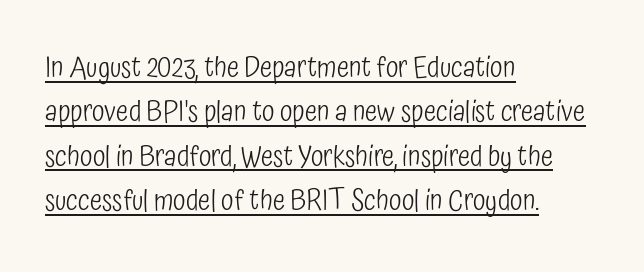
{"serif": "no", "italic": "no", "bold": "no", "weight": "light", "width": "condensed", "stroke_contrast": "low", "x_height": "medium", "monospaced": "no", "underline": "yes", "align": "left", "line_spacing": "normal", "line_spacing_ratio": 1.53, "letter_spacing": "normal", "letter_spacing_em": 0.0, "glyph_px": 29}
